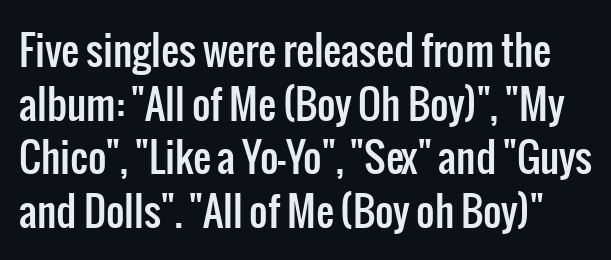
Q: Is the text italic (slanted)? A: No, it is upright.
Q: Is the typeface a serif or a sans-serif typeface? A: Sans-serif.
Q: Is the text underlined? A: No.
Q: Is the spacing between letters normal or unusually wide? A: Normal.
Q: Is the spacing between lines tight, normal or loose? A: Normal.
Q: Width (condensed, normal, or wide)? A: Condensed.
Q: Stroke contrast? A: Low.
Q: x-height? A: Medium.
Q: Monospaced? A: No.
